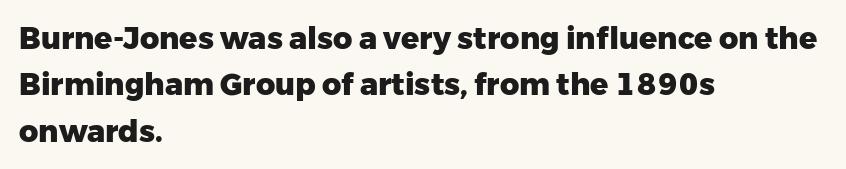
The image shows 30 px heavy sans-serif type, upright; set left-aligned, normal line spacing (1.55x), normal letter spacing, not underlined; low stroke contrast and a medium x-height.
